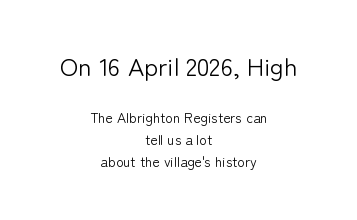
Q: Is the text bold? A: No.
Q: Is the text italic (slanted)? A: No, it is upright.
Q: Is the text underlined? A: No.
Q: How is the paragraph aligned? A: Centered.
Q: Is the spacing between letters normal or unusually wide? A: Normal.
Q: Is the spacing between lines tight, normal or loose? A: Normal.
Q: Which block of text is set in a larger size, the first (top) or the second (bottom)? A: The first (top) one.
